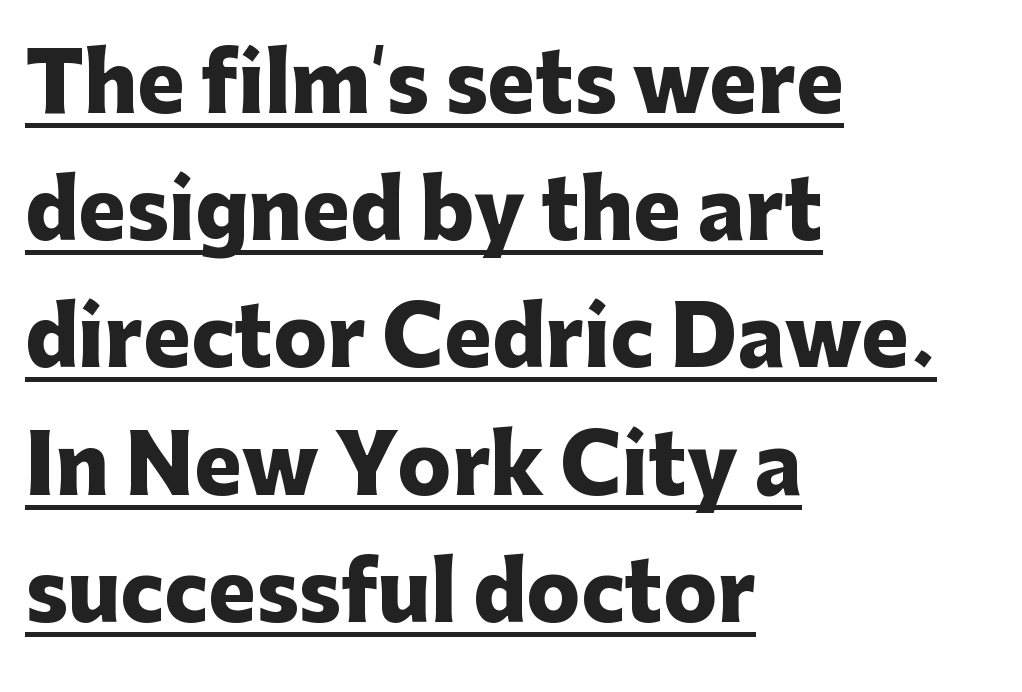
The image shows 80 px heavy sans-serif type, upright; set left-aligned, normal line spacing (1.59x), normal letter spacing, underlined; low stroke contrast and a medium x-height.
